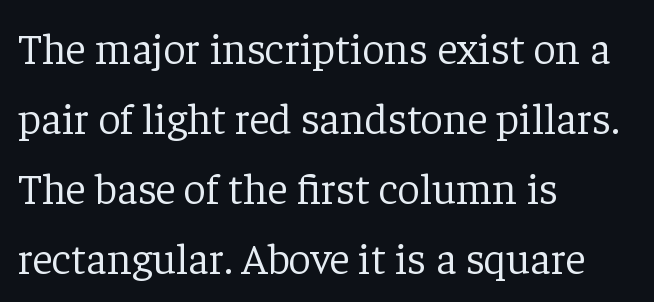
{"serif": "yes", "italic": "no", "bold": "no", "weight": "light", "width": "normal", "stroke_contrast": "low", "x_height": "medium", "monospaced": "no", "underline": "no", "align": "left", "line_spacing": "normal", "line_spacing_ratio": 1.59, "letter_spacing": "normal", "letter_spacing_em": 0.0, "glyph_px": 44}
